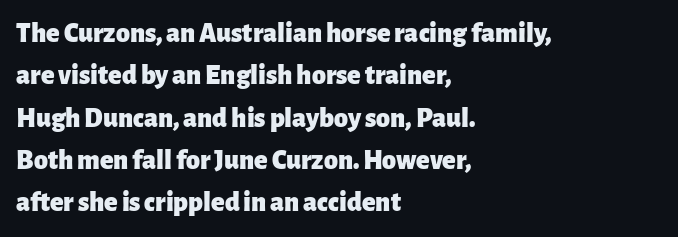
Q: Is the text bold? A: Yes.
Q: Is the text italic (slanted)? A: No, it is upright.
Q: Is the typeface a serif or a sans-serif typeface? A: Sans-serif.
Q: Is the text underlined? A: No.
Q: How is the paragraph aligned? A: Left-aligned.
Q: Is the spacing between letters normal or unusually wide? A: Normal.
Q: Is the spacing between lines tight, normal or loose? A: Normal.
Q: Width (condensed, normal, or wide)? A: Normal.
Q: Stroke contrast? A: Low.
Q: x-height? A: Medium.
Q: Monospaced? A: No.
